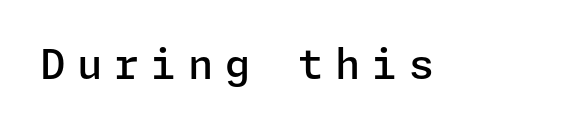
Every letter is mildly thick-stroked: semibold rather than bold. Font category for this specimen: sans-serif. The line texture is sparse and dotted thanks to wide tracking. Vertical strokes here are truly vertical. Clear beneath every line of the passage.
